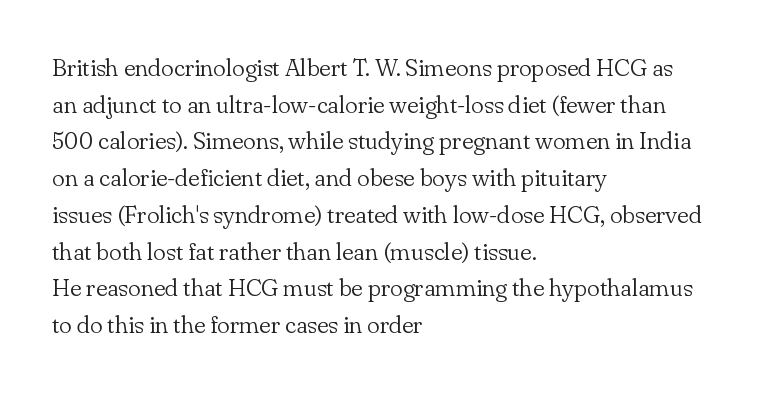
{"italic": "no", "bold": "no", "underline": "no", "align": "left", "line_spacing": "normal", "line_spacing_ratio": 1.53, "letter_spacing": "normal", "letter_spacing_em": 0.0, "glyph_px": 24}
